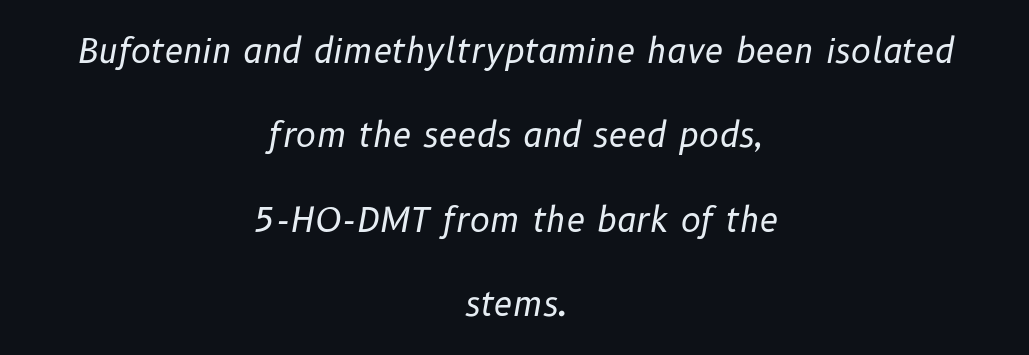
Any mark beneath the type? The region is blank. This reads as an unemphasized weight, regular at the heaviest. Standard letterfit; no display-style spreading of the glyphs. The paragraph has two soft edges and a firm central axis. These lines are rendered in a variable-pitch font.
